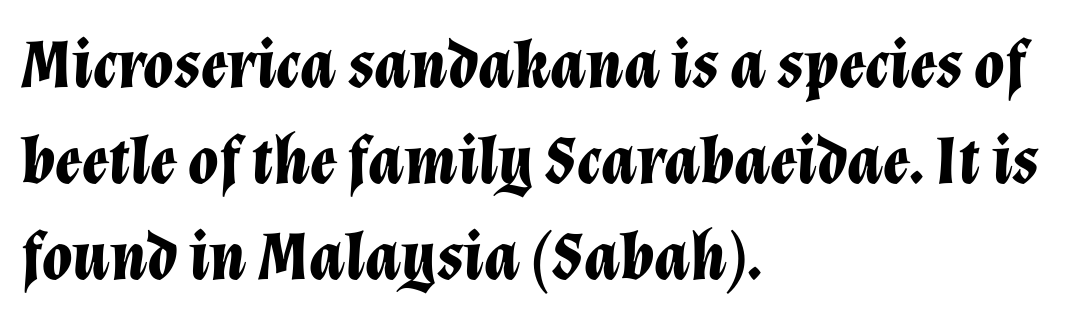
Q: Is the text bold? A: Yes.
Q: Is the text italic (slanted)? A: Yes, it leans right by about 12 degrees.
Q: Is the text underlined? A: No.
Q: How is the paragraph aligned? A: Left-aligned.
Q: Is the spacing between letters normal or unusually wide? A: Normal.
Q: Is the spacing between lines tight, normal or loose? A: Normal.
Q: Width (condensed, normal, or wide)? A: Normal.
Q: Stroke contrast? A: Low.
Q: x-height? A: Medium.
Q: Monospaced? A: No.
